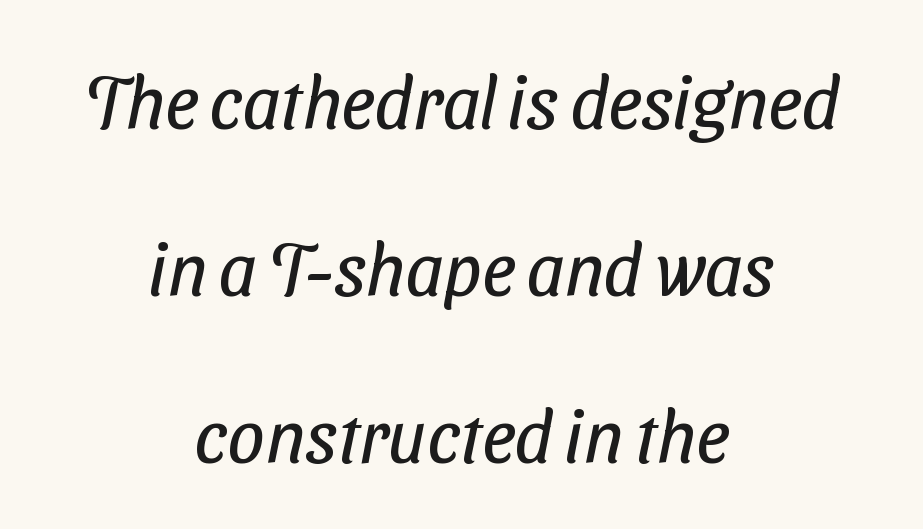
The image shows 74 px regular-weight, condensed sans-serif type; set centered, loose line spacing (2.26x), normal letter spacing, not underlined; low stroke contrast and a medium x-height.
